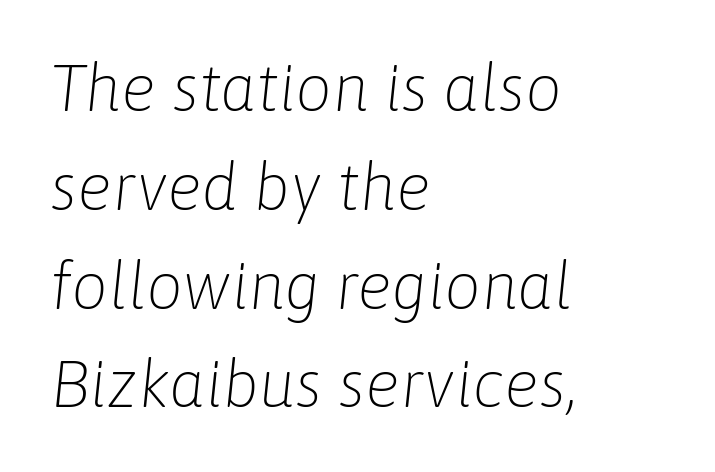
Baseline-to-baseline distance is the conventional proportion of letter height. The words here are not underlined. These lines keep a tight, regular rhythm from letter to letter. The axis of the letterforms is tilted away from vertical.
